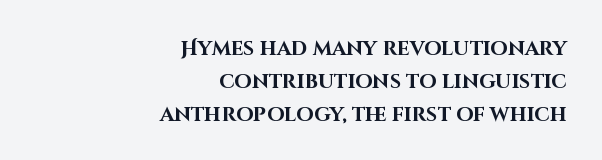
The image shows 20 px bold type, upright; set right-aligned, normal line spacing (1.64x), normal letter spacing, not underlined.
